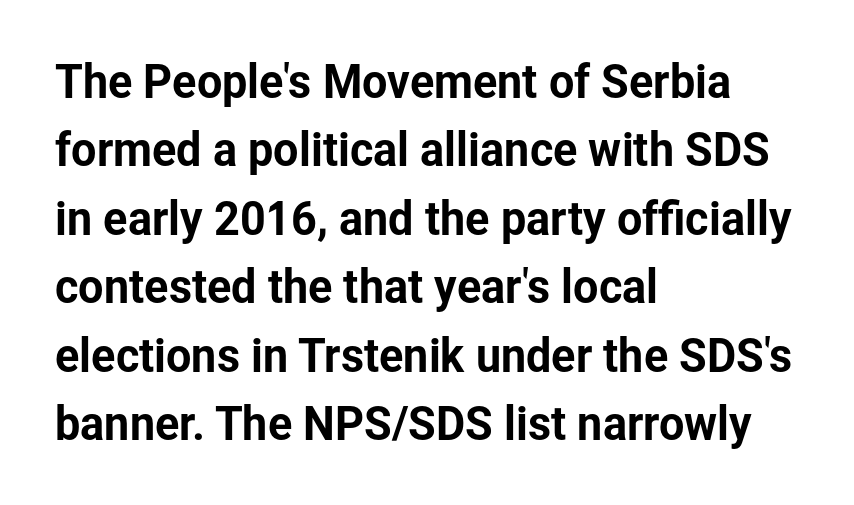
Q: Is the text italic (slanted)? A: No, it is upright.
Q: Is the typeface a serif or a sans-serif typeface? A: Sans-serif.
Q: Is the text underlined? A: No.
Q: How is the paragraph aligned? A: Left-aligned.
Q: Is the spacing between letters normal or unusually wide? A: Normal.
Q: Is the spacing between lines tight, normal or loose? A: Normal.
Q: Width (condensed, normal, or wide)? A: Normal.
Q: Stroke contrast? A: Low.
Q: x-height? A: Medium.
Q: Monospaced? A: No.
